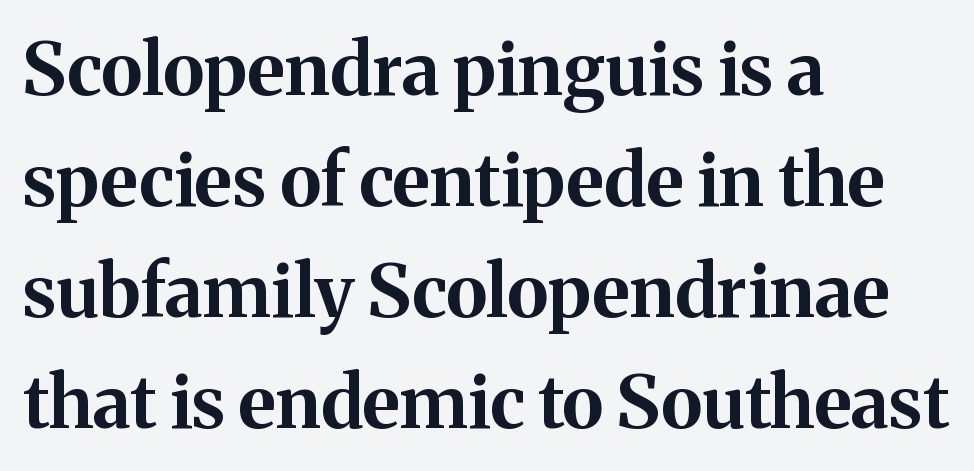
The image shows 73 px bold serif type, upright; set left-aligned, normal line spacing (1.52x), normal letter spacing, not underlined; medium stroke contrast and a medium x-height.
